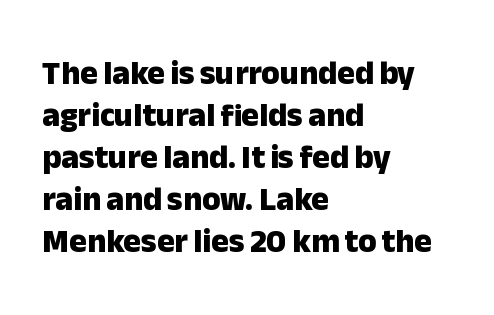
Is there much room between lines? A standard amount, neither cramped nor airy. Descender tails drop into unmarked territory. Think of a printed novel: that variable character pitch is what you see here. The type sits square on the baseline with zero lean.
